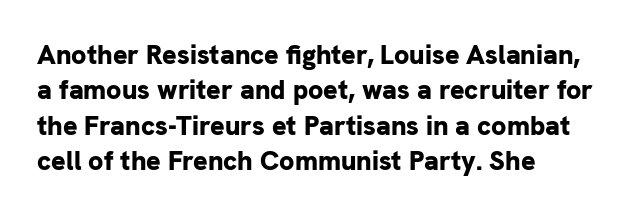
{"italic": "no", "bold": "yes", "underline": "no", "align": "left", "line_spacing": "normal", "line_spacing_ratio": 1.31, "letter_spacing": "normal", "letter_spacing_em": 0.0, "glyph_px": 27}
